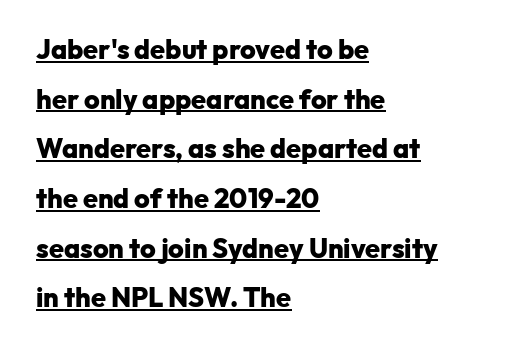
{"italic": "no", "bold": "yes", "underline": "yes", "align": "left", "line_spacing_ratio": 1.84, "letter_spacing": "normal", "letter_spacing_em": 0.0, "glyph_px": 27}
